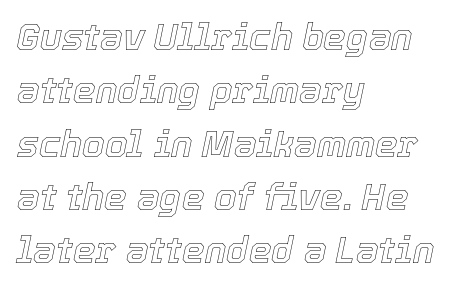
Q: Is the text italic (slanted)? A: Yes, it leans right by about 12 degrees.
Q: Is the text underlined? A: No.
Q: How is the paragraph aligned? A: Left-aligned.
Q: Is the spacing between letters normal or unusually wide? A: Normal.
Q: Is the spacing between lines tight, normal or loose? A: Normal.
Q: Width (condensed, normal, or wide)? A: Normal.
Q: x-height? A: Medium.
Q: Monospaced? A: No.
